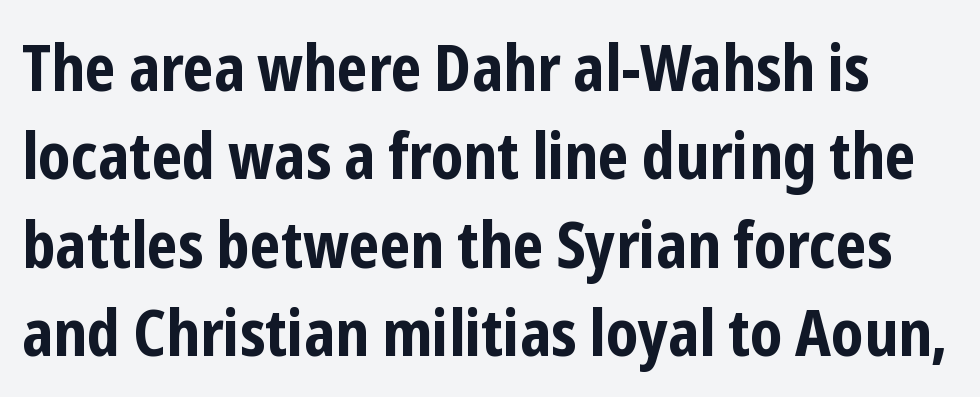
{"serif": "no", "italic": "no", "bold": "yes", "weight": "bold", "width": "condensed", "stroke_contrast": "low", "x_height": "medium", "monospaced": "no", "underline": "no", "line_spacing": "normal", "line_spacing_ratio": 1.38, "letter_spacing": "normal", "letter_spacing_em": 0.0, "glyph_px": 64}
